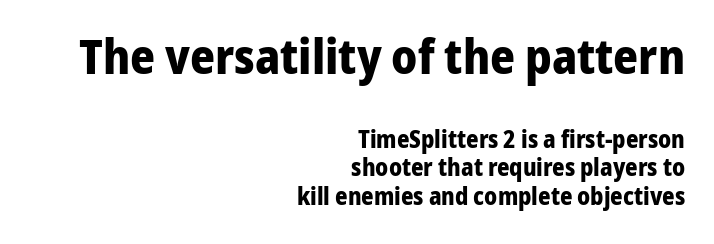
The image shows 48 px bold sans-serif type, upright; set right-aligned, line spacing 1.19x, normal letter spacing, not underlined; the first (top) block is 2.0x larger; low stroke contrast and a medium x-height.
